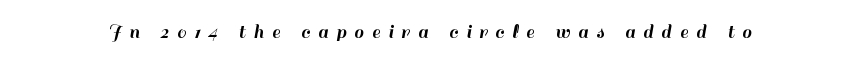
The image shows 21 px text type; set unusually wide letter spacing (+0.39 em), not underlined.
